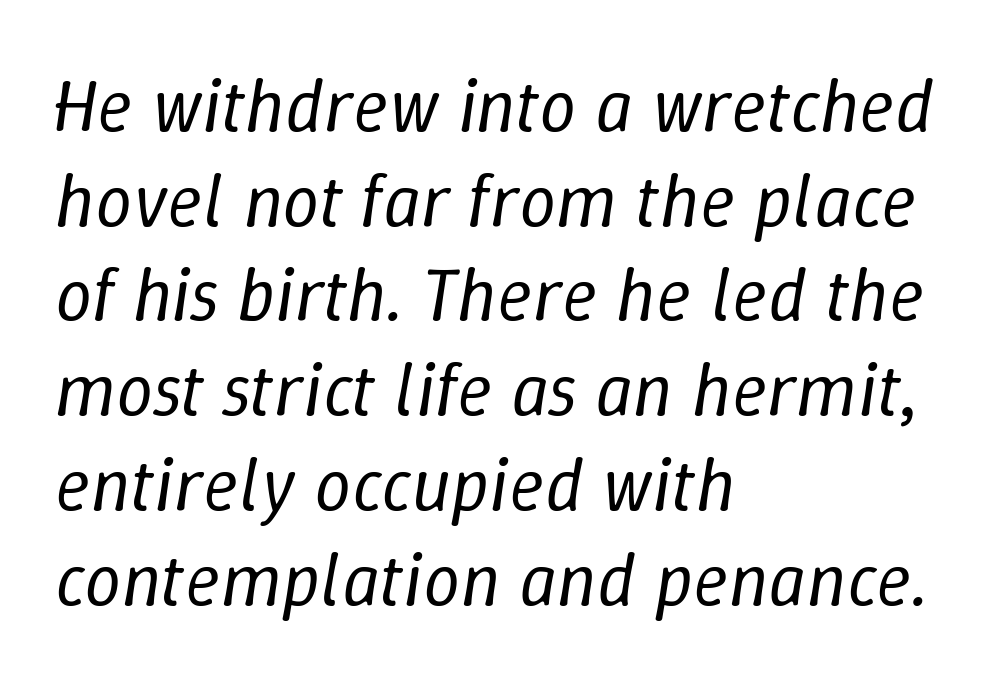
Q: Is the text bold? A: No.
Q: Is the text italic (slanted)? A: Yes, it leans right by about 9 degrees.
Q: Is the text underlined? A: No.
Q: How is the paragraph aligned? A: Left-aligned.
Q: Is the spacing between letters normal or unusually wide? A: Normal.
Q: Is the spacing between lines tight, normal or loose? A: Normal.
Q: Width (condensed, normal, or wide)? A: Normal.
Q: Stroke contrast? A: Low.
Q: x-height? A: Medium.
Q: Monospaced? A: No.
